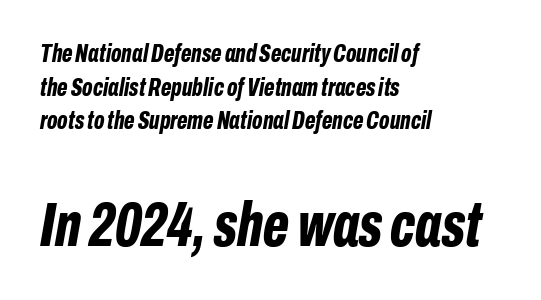
Q: Is the text bold? A: Yes.
Q: Is the text italic (slanted)? A: Yes, it leans right by about 10 degrees.
Q: Is the text underlined? A: No.
Q: How is the paragraph aligned? A: Left-aligned.
Q: Is the spacing between letters normal or unusually wide? A: Normal.
Q: Is the spacing between lines tight, normal or loose? A: Normal.
Q: Which block of text is set in a larger size, the first (top) or the second (bottom)? A: The second (bottom) one.
Q: Width (condensed, normal, or wide)? A: Condensed.
Q: Stroke contrast? A: Low.
Q: x-height? A: Medium.
Q: Monospaced? A: No.
